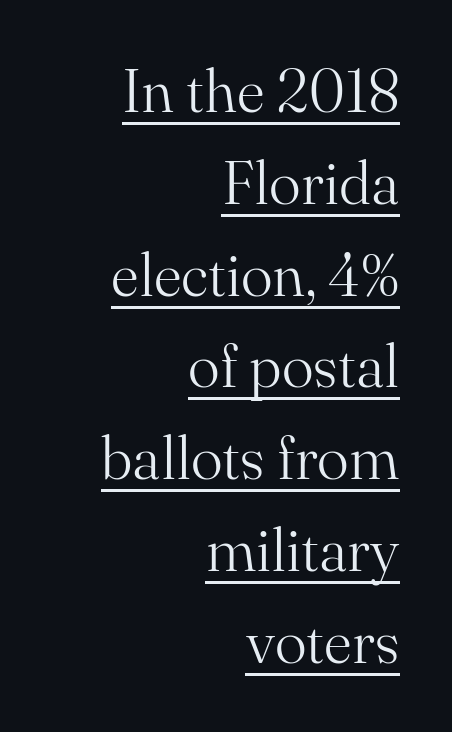
The image shows 60 px light serif type, upright; set right-aligned, normal line spacing (1.53x), normal letter spacing, underlined; medium stroke contrast and a small x-height.
